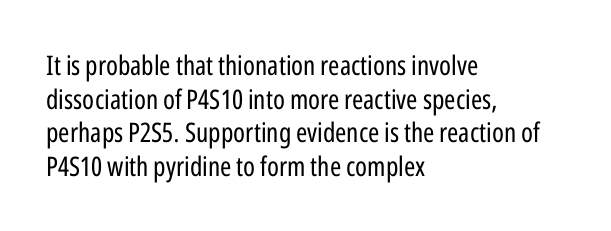
Whoever set this chose a conventional vertical rhythm. Each stroke keeps to a modest, everyday thickness or less. Is there any slant? The stems are plumb. Any mark beneath the type? The region is blank. Horizontal alignment here is leftward, the default for most running prose.
